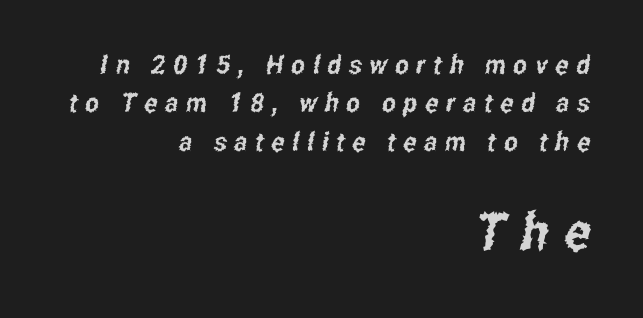
The image shows 52 px condensed sans-serif type; set right-aligned, normal line spacing (1.48x), unusually wide letter spacing (+0.3 em), not underlined; the second (bottom) block is 2.0x larger; low stroke contrast and a medium x-height.
